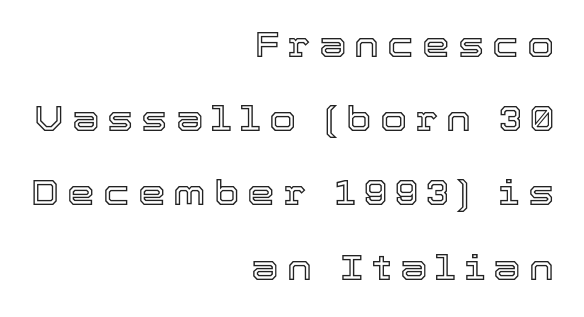
Q: Is the text italic (slanted)? A: No, it is upright.
Q: Is the text underlined? A: No.
Q: How is the paragraph aligned? A: Right-aligned.
Q: Is the spacing between letters normal or unusually wide? A: Unusually wide.
Q: Is the spacing between lines tight, normal or loose? A: Loose.
Q: Width (condensed, normal, or wide)? A: Normal.
Q: x-height? A: Medium.
Q: Monospaced? A: No.
